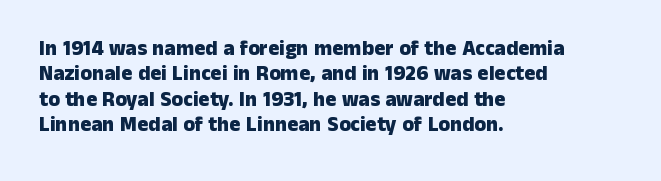
The gaps between neighbouring characters are ordinary and unremarkable. Heavy, bold letterforms. Posture: straight, roman, zero tilt. Caption: multi-line text, flush left, ragged right. Clear beneath every line of the passage.
